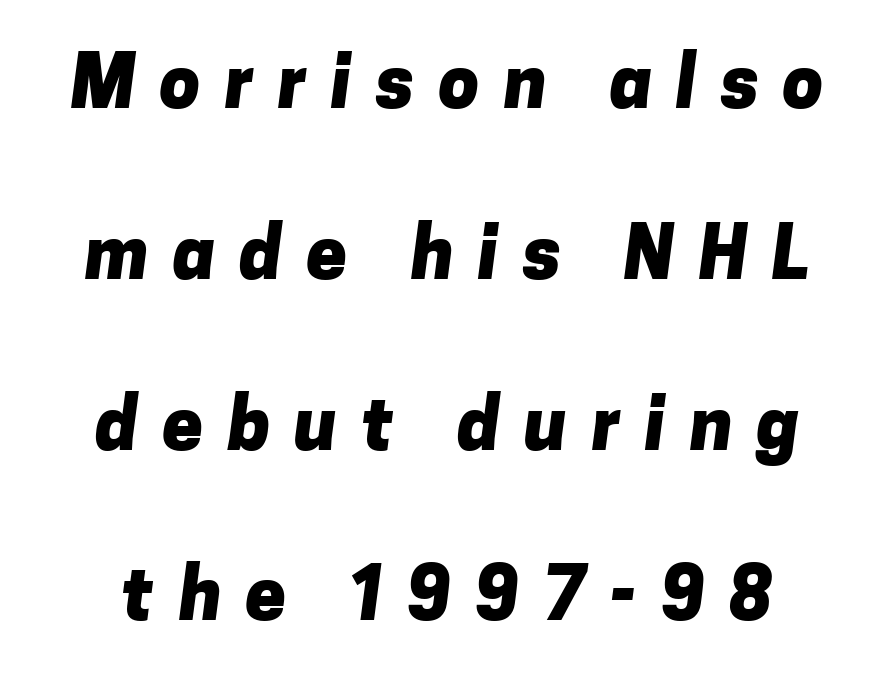
The passage shown is emphatically bold. No feet cap the strokes, marking this as sans-serif type. Baseline-to-baseline distance is far greater than the letter height. This sample has the flowing, uneven cadence of proportional lettering. Inter-character spacing is expanded well beyond the font's built-in metrics.
